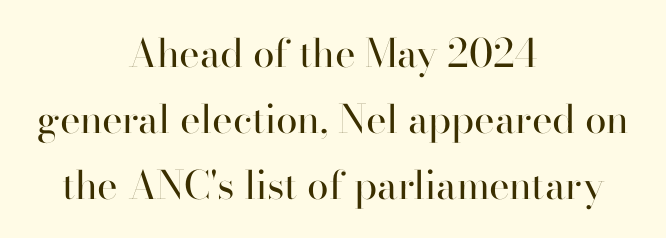
Q: Is the text bold? A: No.
Q: Is the text italic (slanted)? A: No, it is upright.
Q: Is the typeface a serif or a sans-serif typeface? A: Serif.
Q: Is the text underlined? A: No.
Q: How is the paragraph aligned? A: Centered.
Q: Is the spacing between letters normal or unusually wide? A: Normal.
Q: Is the spacing between lines tight, normal or loose? A: Normal.
Q: Width (condensed, normal, or wide)? A: Normal.
Q: Stroke contrast? A: High.
Q: x-height? A: Small.
Q: Monospaced? A: No.
